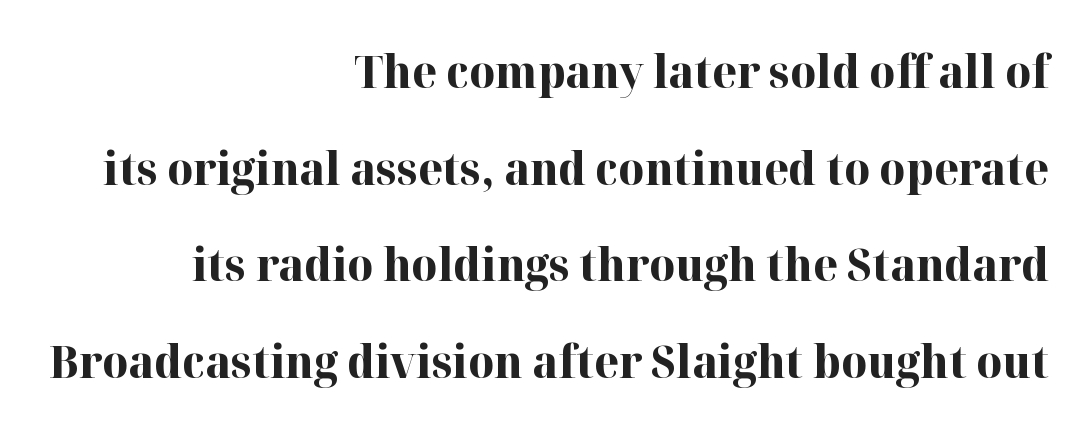
Q: Is the text bold? A: Yes.
Q: Is the text italic (slanted)? A: No, it is upright.
Q: Is the typeface a serif or a sans-serif typeface? A: Serif.
Q: Is the text underlined? A: No.
Q: How is the paragraph aligned? A: Right-aligned.
Q: Is the spacing between letters normal or unusually wide? A: Normal.
Q: Is the spacing between lines tight, normal or loose? A: Loose.
Q: Width (condensed, normal, or wide)? A: Normal.
Q: Stroke contrast? A: High.
Q: x-height? A: Medium.
Q: Monospaced? A: No.
